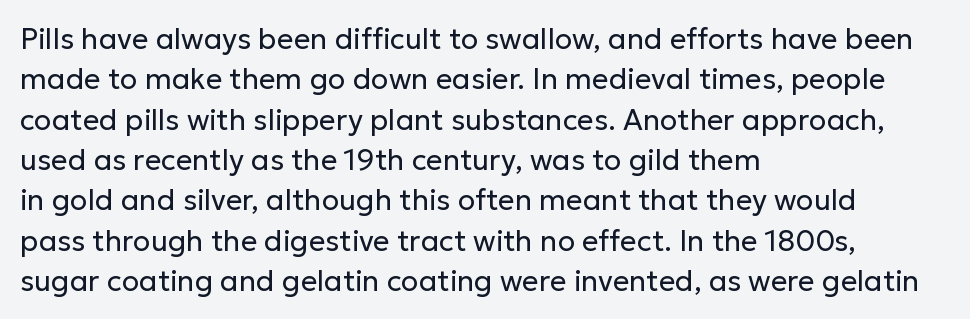
The type is set solid horizontally, with unmodified tracking. The axis of the letterforms is exactly vertical. The letters advance in unequal steps, a hallmark of proportional type. Stroke thickness stays within the range of a standard reading face or lighter. Quick note: interline space is typical.
